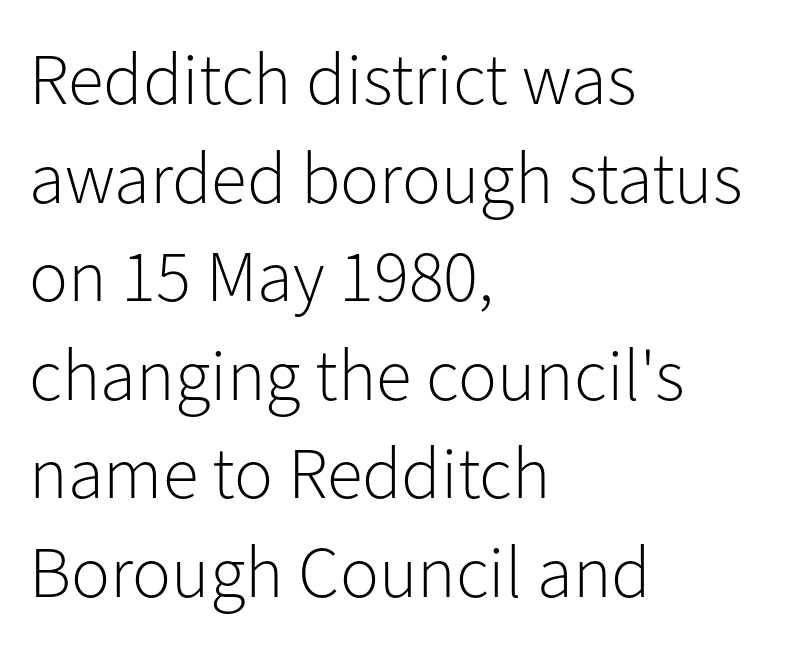
This rendering leaves character spacing at its baseline value. No word sits above an underline. No feet cap the strokes, marking this as sans-serif type. The strokes carry an ordinary text weight at most.
